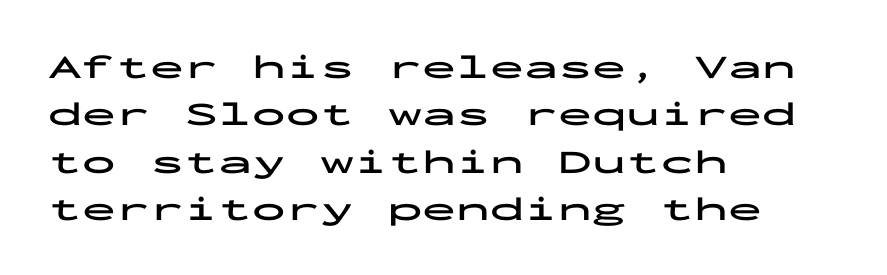
Q: Is the text bold? A: Yes.
Q: Is the text italic (slanted)? A: No, it is upright.
Q: Is the typeface a serif or a sans-serif typeface? A: Sans-serif.
Q: Is the text underlined? A: No.
Q: How is the paragraph aligned? A: Left-aligned.
Q: Is the spacing between letters normal or unusually wide? A: Normal.
Q: Is the spacing between lines tight, normal or loose? A: Normal.
Q: Width (condensed, normal, or wide)? A: Wide.
Q: Stroke contrast? A: Low.
Q: x-height? A: Medium.
Q: Monospaced? A: Yes.
